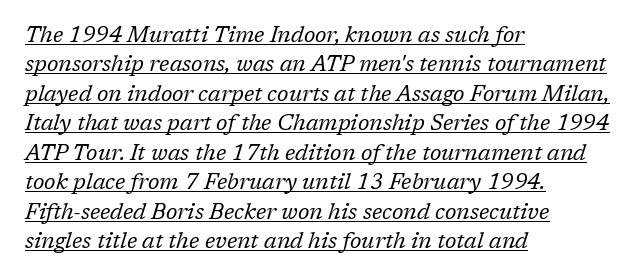
Q: Is the text bold? A: No.
Q: Is the text italic (slanted)? A: Yes, it leans right by about 17 degrees.
Q: Is the text underlined? A: Yes.
Q: How is the paragraph aligned? A: Left-aligned.
Q: Is the spacing between letters normal or unusually wide? A: Normal.
Q: Is the spacing between lines tight, normal or loose? A: Normal.
